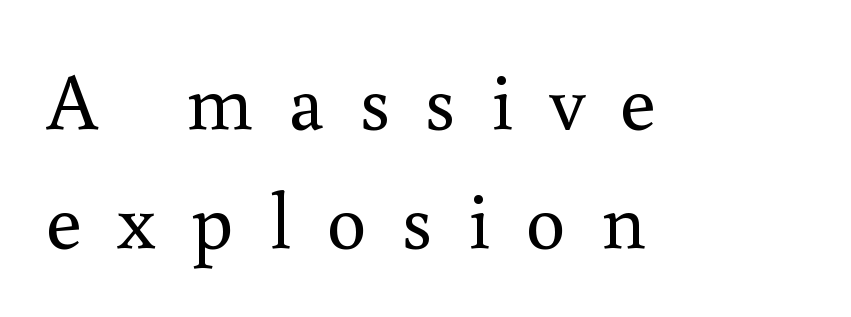
Q: Is the text bold? A: No.
Q: Is the text italic (slanted)? A: No, it is upright.
Q: Is the typeface a serif or a sans-serif typeface? A: Serif.
Q: Is the text underlined? A: No.
Q: How is the paragraph aligned? A: Left-aligned.
Q: Is the spacing between letters normal or unusually wide? A: Unusually wide.
Q: Is the spacing between lines tight, normal or loose? A: Normal.
Q: Width (condensed, normal, or wide)? A: Normal.
Q: x-height? A: Small.
Q: Monospaced? A: No.
